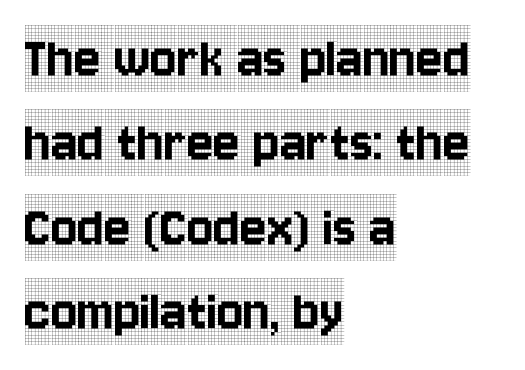
The image shows 62 px condensed serif type, upright; set left-aligned, normal line spacing (1.36x), normal letter spacing, not underlined; a large x-height.
